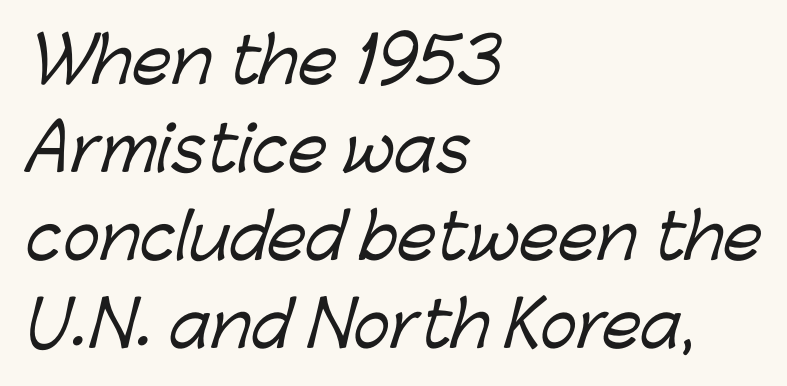
Compared with typical paragraphs, the rows here are spaced about the same. Line beginnings align vertically; line endings do not. The zone under the glyphs is completely vacant. Is this a fixed-width face? No — the glyphs have proportional, varying widths. Nothing unusual about the tracking: characters are spaced as the font intends.
